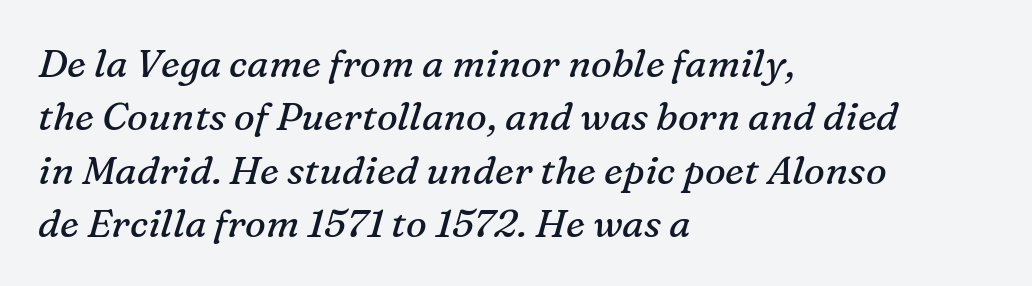
Q: Is the text bold? A: No.
Q: Is the text italic (slanted)? A: Yes, it leans right by about 16 degrees.
Q: Is the typeface a serif or a sans-serif typeface? A: Serif.
Q: Is the text underlined? A: No.
Q: How is the paragraph aligned? A: Left-aligned.
Q: Is the spacing between letters normal or unusually wide? A: Normal.
Q: Is the spacing between lines tight, normal or loose? A: Normal.
Q: Width (condensed, normal, or wide)? A: Normal.
Q: Stroke contrast? A: Medium.
Q: x-height? A: Medium.
Q: Monospaced? A: No.
